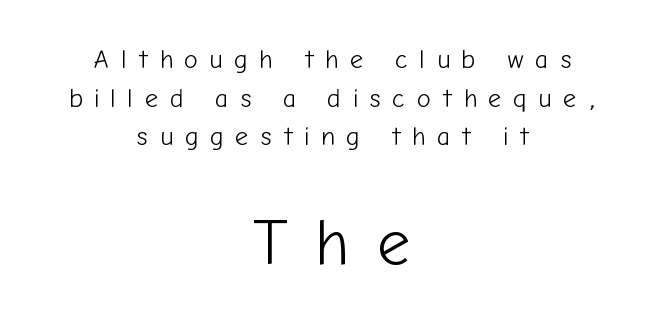
The image shows 65 px light sans-serif type, upright; set centered, normal line spacing (1.49x), unusually wide letter spacing (+0.44 em), not underlined; the second (bottom) block is 2.5x larger; low stroke contrast and a medium x-height.
